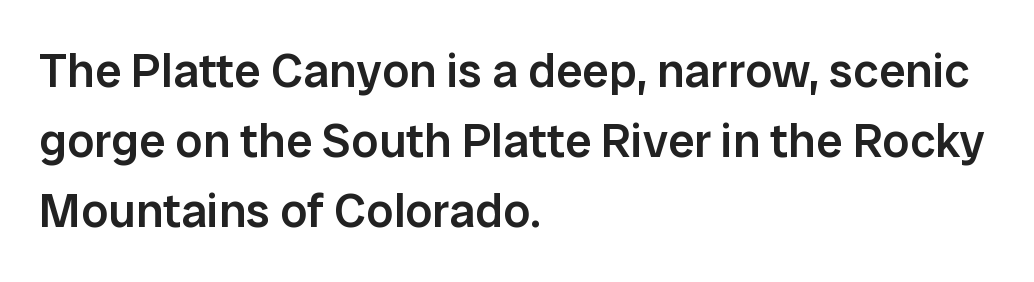
Q: Is the text bold? A: Semi-bold.
Q: Is the text italic (slanted)? A: No, it is upright.
Q: Is the typeface a serif or a sans-serif typeface? A: Sans-serif.
Q: Is the text underlined? A: No.
Q: How is the paragraph aligned? A: Left-aligned.
Q: Is the spacing between letters normal or unusually wide? A: Normal.
Q: Is the spacing between lines tight, normal or loose? A: Normal.
Q: Width (condensed, normal, or wide)? A: Normal.
Q: Stroke contrast? A: Low.
Q: x-height? A: Medium.
Q: Monospaced? A: No.
